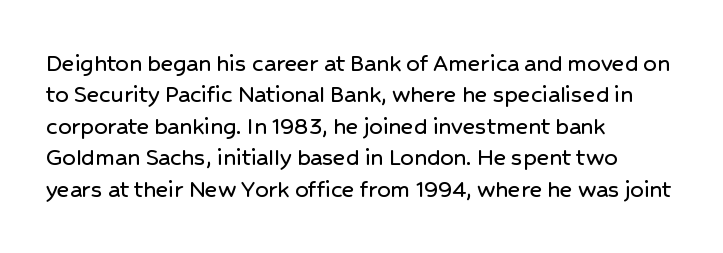
Tracking value appears to be zero — textbook default spacing. Rendered with straight, roman letterforms. Short and long lines alike share a common starting point at left. A bare baseline throughout the passage.
